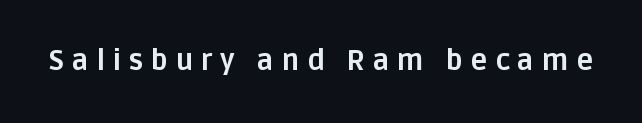
{"serif": "no", "italic": "no", "bold": "yes", "weight": "bold", "width": "normal", "stroke_contrast": "low", "x_height": "large", "monospaced": "no", "underline": "no", "letter_spacing": "wide", "letter_spacing_em": 0.27, "glyph_px": 28}
